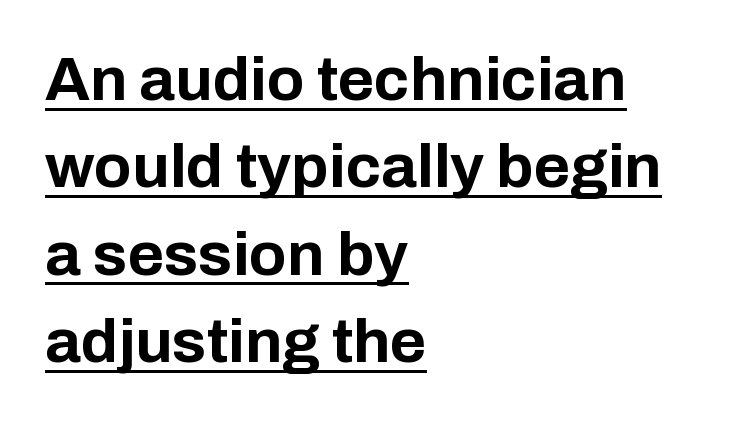
{"serif": "no", "italic": "no", "bold": "yes", "weight": "bold", "width": "normal", "stroke_contrast": "low", "x_height": "medium", "monospaced": "no", "underline": "yes", "align": "left", "line_spacing": "normal", "line_spacing_ratio": 1.41, "letter_spacing": "normal", "letter_spacing_em": 0.0, "glyph_px": 62}
